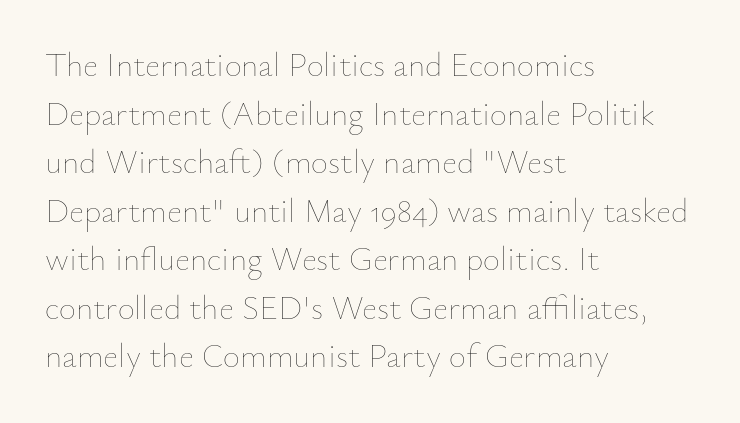
The image shows 33 px thin type, upright; set left-aligned, normal line spacing (1.47x), normal letter spacing, not underlined; low stroke contrast and a small x-height.
